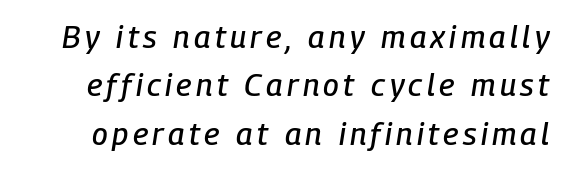
The string is rendered with underlining switched off. These lines sit exactly where default settings would place them. The face used here is proportionally spaced, like ordinary book or web type. Italic? Definitely — the glyphs are oblique.
